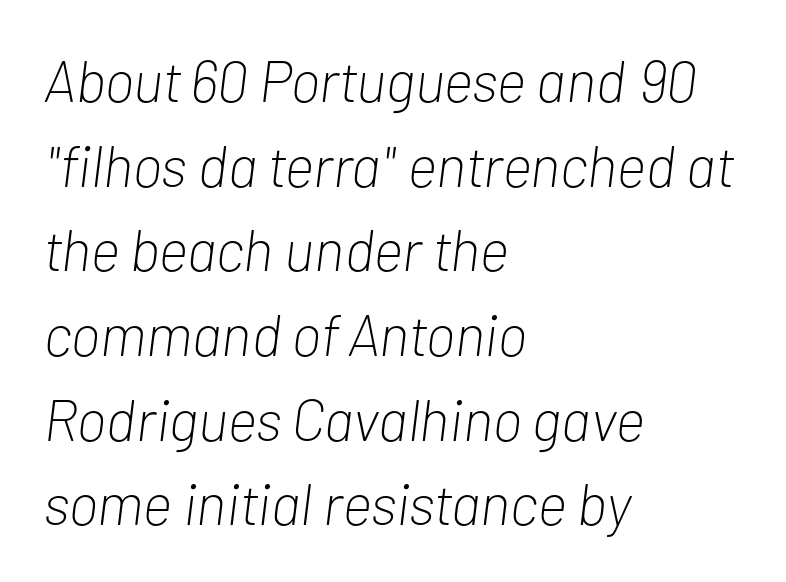
The glyphs are unaccompanied by any horizontal stroke below them. Horizontal bands of white between lines are of average thickness. Quick note: italic. Character widths vary here, with narrow letters taking less room than wide ones.
